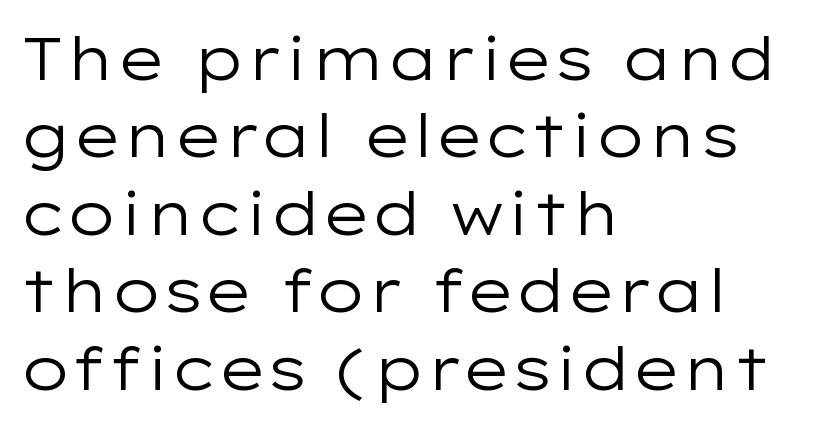
The image shows 60 px regular-weight, wide sans-serif type, upright; set left-aligned, normal line spacing (1.29x), normal letter spacing, not underlined; low stroke contrast and a medium x-height.
